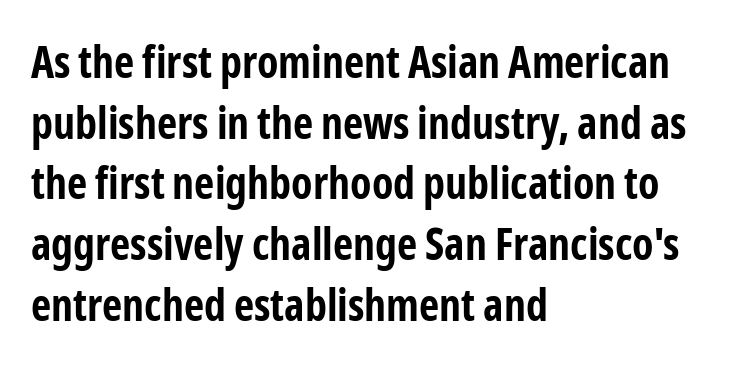
The image shows 44 px bold, condensed sans-serif type, upright; set left-aligned, normal line spacing (1.38x), normal letter spacing, not underlined; low stroke contrast and a medium x-height.
